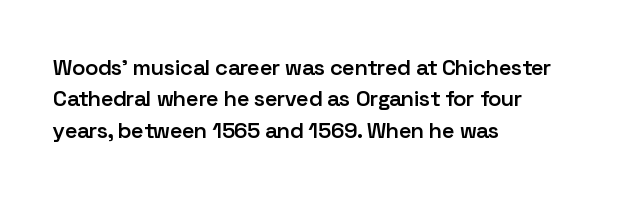
Q: Is the text bold? A: Semi-bold.
Q: Is the text italic (slanted)? A: No, it is upright.
Q: Is the text underlined? A: No.
Q: How is the paragraph aligned? A: Left-aligned.
Q: Is the spacing between letters normal or unusually wide? A: Normal.
Q: Is the spacing between lines tight, normal or loose? A: Normal.
